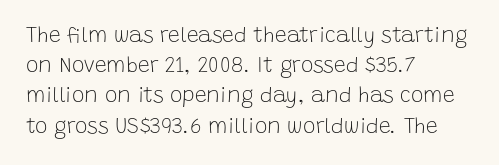
{"italic": "no", "bold": "no", "underline": "no", "align": "left", "line_spacing": "normal", "line_spacing_ratio": 1.44, "letter_spacing": "normal", "letter_spacing_em": 0.0, "glyph_px": 21}
